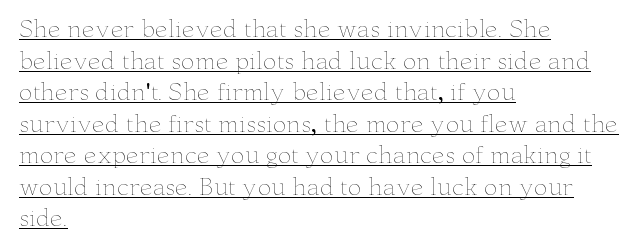
The image shows 23 px text type, upright; set left-aligned, normal line spacing (1.37x), normal letter spacing, underlined.
